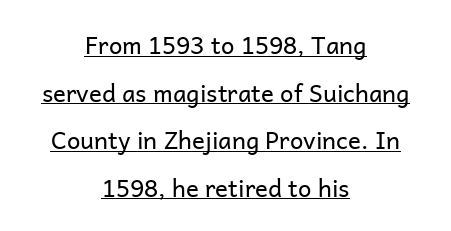
You can tell it's not italic because the verticals are truly vertical. Each stroke keeps to a modest, everyday thickness or less. The lettering is marked with a stroke running underneath it. Typeset on center — no edge is straight. Words appear dense and cohesive because spacing is normal. The space between consecutive lines is lavish.
